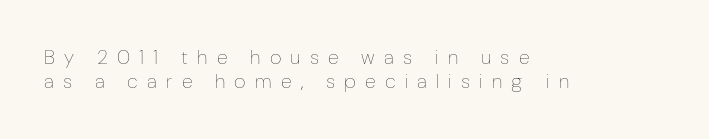
Vertical strokes here are truly vertical. Is the block centered? No — it sits flush against the left margin. A light-to-regular cut is what we see here. The baseline area is clear. Loose tracking; the words dissolve into strings of separated letters.
